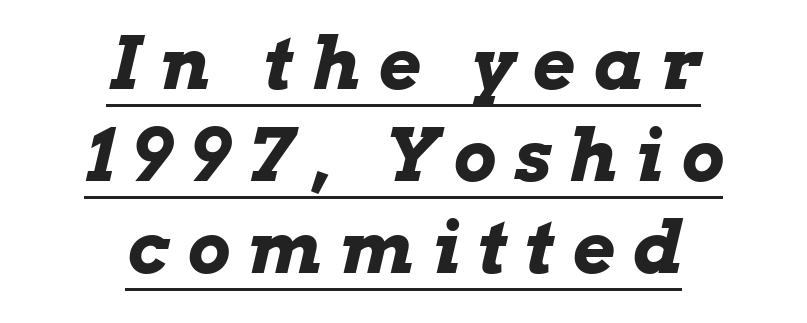
This rendering features underlined lettering. The designer left line spacing at the default. The letters are bold, with thick, heavy strokes. Short note: letters widely spaced. The specimen reads as italic at a glance. The text block is weighted toward neither margin, spreading evenly from the middle.
